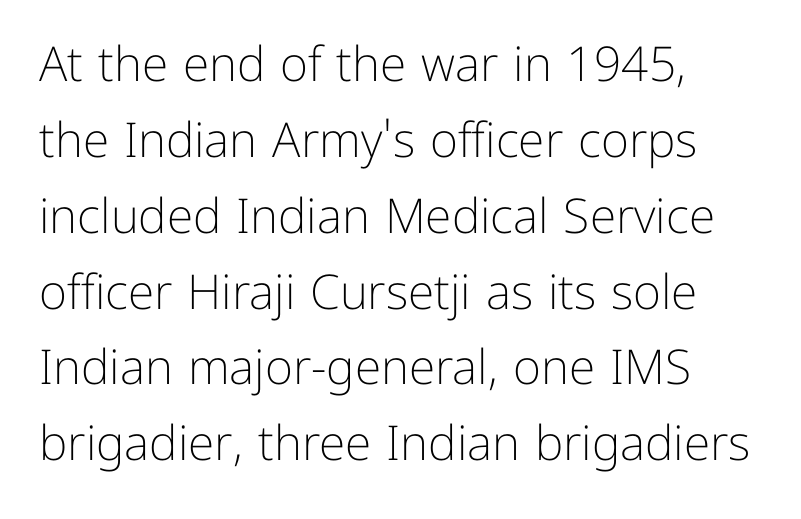
The image shows 48 px light sans-serif type, upright; set left-aligned, normal line spacing (1.58x), normal letter spacing, not underlined; low stroke contrast and a medium x-height.
